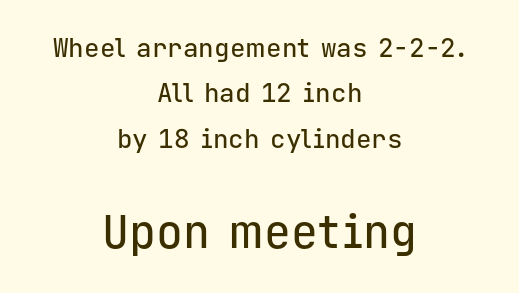
There is no visible air inserted between adjacent glyphs. Is there any slant? The stems are plumb. Note the uniform advance width — an 'i' takes as much space as an 'm'. The foot of each line stays bare and open. The passage shown begins with its smaller block and ends with its larger one.
